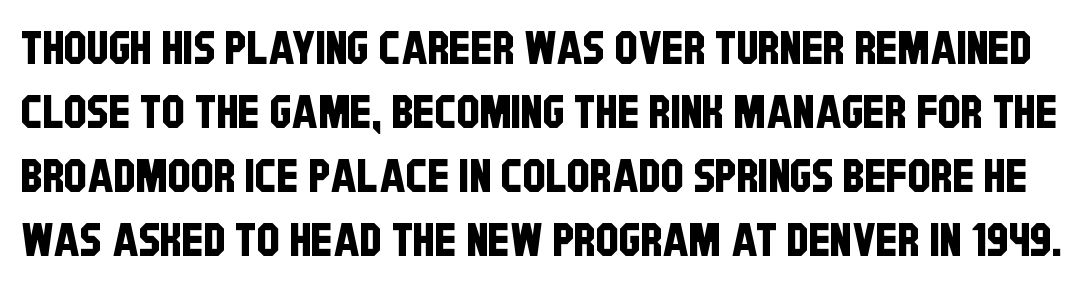
The image shows 46 px condensed sans-serif type; set normal line spacing (1.39x), normal letter spacing, not underlined; low stroke contrast and a large x-height.
